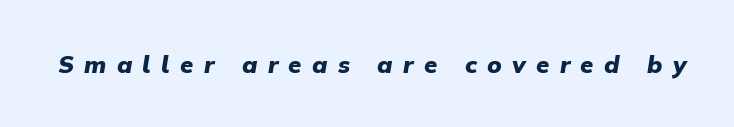
Q: Is the text bold? A: Yes.
Q: Is the text italic (slanted)? A: Yes, it leans right by about 9 degrees.
Q: Is the text underlined? A: No.
Q: Is the spacing between letters normal or unusually wide? A: Unusually wide.
